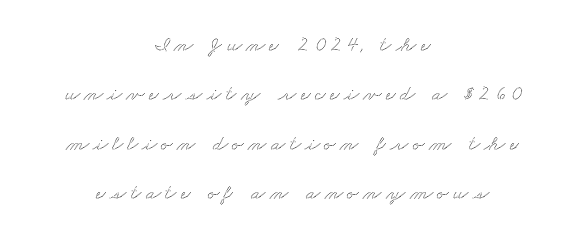
Q: Is the text underlined? A: No.
Q: How is the paragraph aligned? A: Centered.
Q: Is the spacing between letters normal or unusually wide? A: Unusually wide.
Q: Is the spacing between lines tight, normal or loose? A: Loose.
